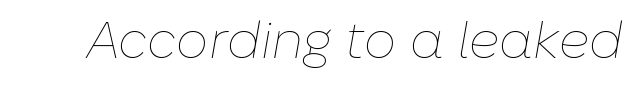
Q: Is the text bold? A: No.
Q: Is the text italic (slanted)? A: Yes, it leans right by about 10 degrees.
Q: Is the text underlined? A: No.
Q: Is the spacing between letters normal or unusually wide? A: Normal.
Q: Width (condensed, normal, or wide)? A: Normal.
Q: Stroke contrast? A: Low.
Q: x-height? A: Medium.
Q: Monospaced? A: No.
